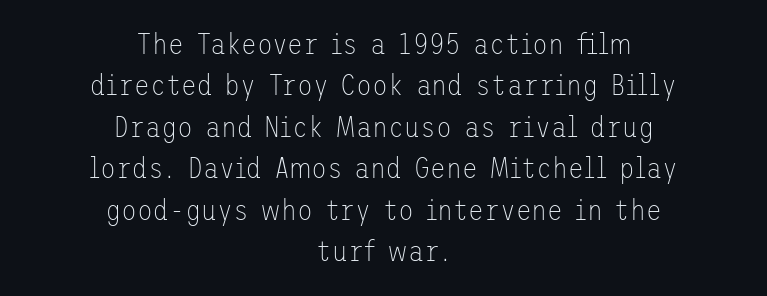
{"serif": "no", "italic": "no", "bold": "no", "weight": "thin", "width": "normal", "stroke_contrast": "low", "x_height": "medium", "underline": "no", "align": "center", "line_spacing": "normal", "line_spacing_ratio": 1.43, "letter_spacing": "normal", "letter_spacing_em": 0.0, "glyph_px": 29}
